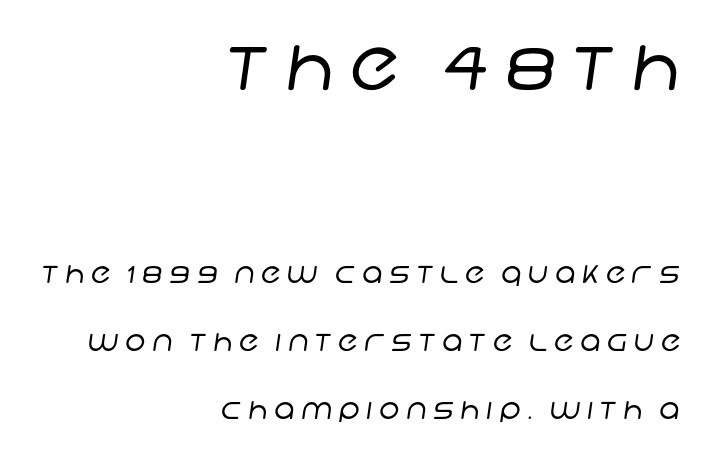
{"serif": "no", "bold": "no", "weight": "regular", "width": "normal", "stroke_contrast": "low", "x_height": "large", "monospaced": "no", "underline": "no", "align": "right", "line_spacing": "loose", "line_spacing_ratio": 2.33, "letter_spacing": "wide", "letter_spacing_em": 0.22, "larger_block": "first", "size_ratio": 2.52, "glyph_px": 73}
